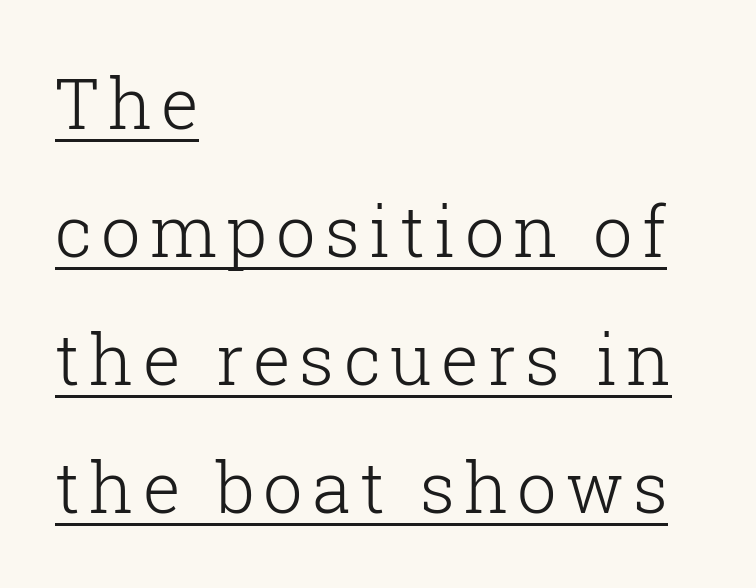
Q: Is the text bold? A: No.
Q: Is the text italic (slanted)? A: No, it is upright.
Q: Is the typeface a serif or a sans-serif typeface? A: Serif.
Q: Is the text underlined? A: Yes.
Q: How is the paragraph aligned? A: Left-aligned.
Q: Width (condensed, normal, or wide)? A: Normal.
Q: Stroke contrast? A: Low.
Q: x-height? A: Medium.
Q: Monospaced? A: No.
